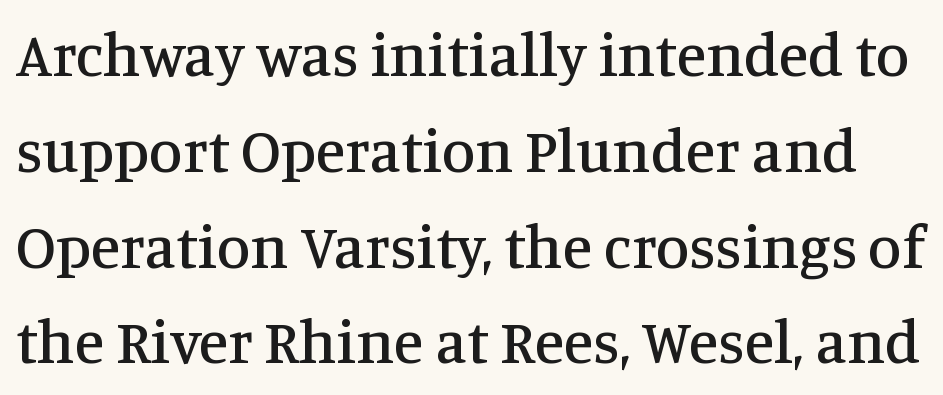
The image shows 61 px serif type, upright; set normal line spacing (1.57x), normal letter spacing, not underlined; medium stroke contrast and a large x-height.
